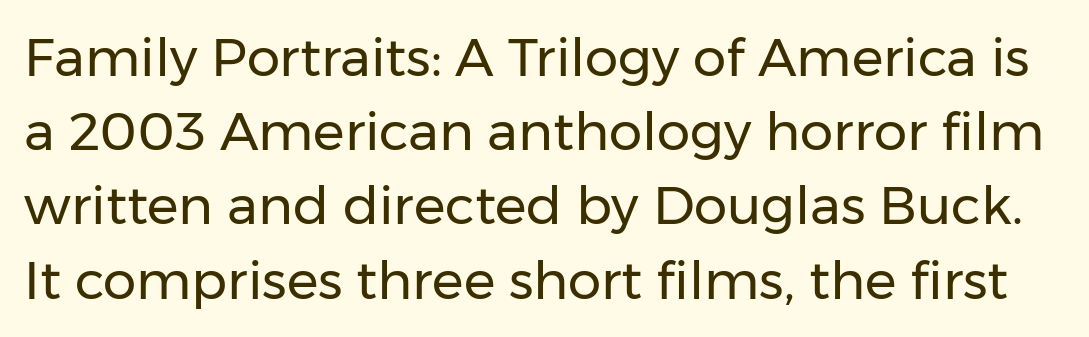
Stems here are at most as thick as an everyday book face. Observe the ordinary spacing: letters are neighbours, not strangers. A typesetter would label this face a sans. Honestly, the row spacing looks completely unremarkable. Descenders hang freely into open space. Each letter keeps its own natural width here, so spacing adapts to shape.
